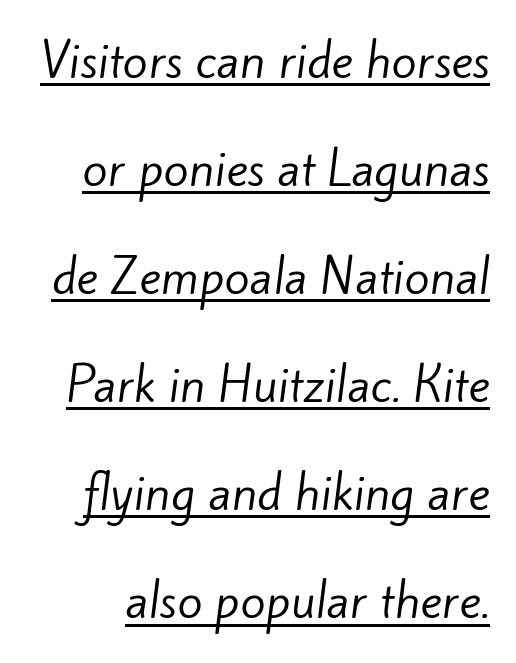
The image shows 46 px regular-weight sans-serif type; set loose line spacing (2.35x), normal letter spacing, underlined; low stroke contrast and a small x-height.
